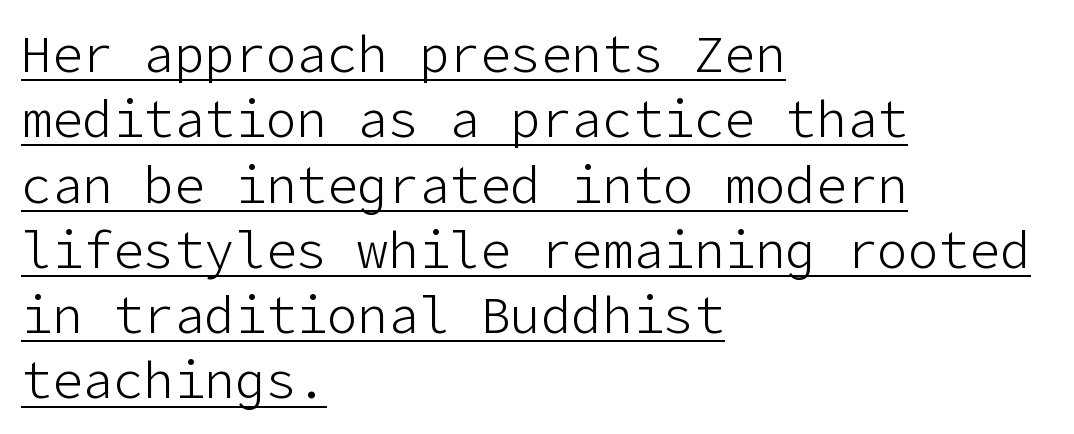
The image shows 51 px light sans-serif type, upright; set left-aligned, normal line spacing (1.28x), normal letter spacing, underlined; low stroke contrast and a medium x-height.
